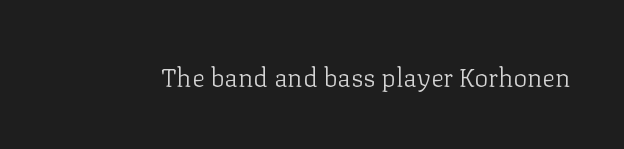
Q: Is the text bold? A: No.
Q: Is the text italic (slanted)? A: No, it is upright.
Q: Is the text underlined? A: No.
Q: Is the spacing between letters normal or unusually wide? A: Normal.
